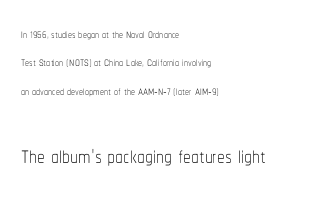
The image shows 31 px thin, condensed type, upright; set left-aligned, line spacing 1.77x, normal letter spacing, not underlined; the second (bottom) block is 1.94x larger; low stroke contrast and a medium x-height.
